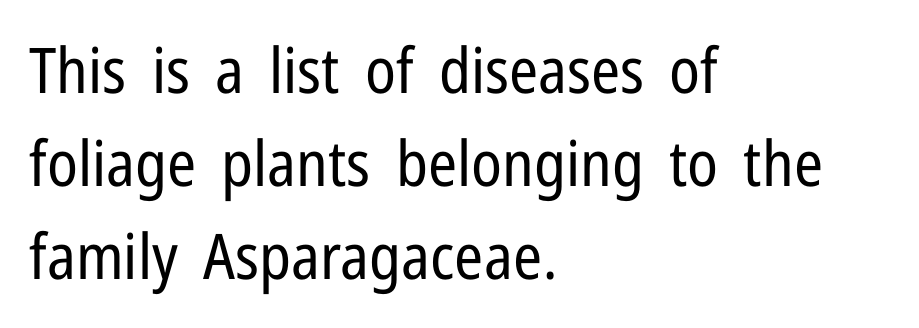
The cut favours lightness, reaching ordinary text weight at its darkest. Each letter keeps its own natural width here, so spacing adapts to shape. Check where the strokes stop: nothing finishes them off — pure sans. How would I describe the line gaps? Plain and ordinary. Characters follow at the spacing the type designer built in.
